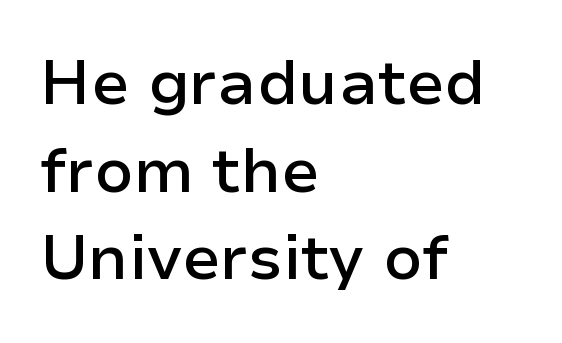
The image shows 63 px semibold sans-serif type, upright; set left-aligned, normal line spacing (1.39x), normal letter spacing, not underlined; low stroke contrast and a medium x-height.
